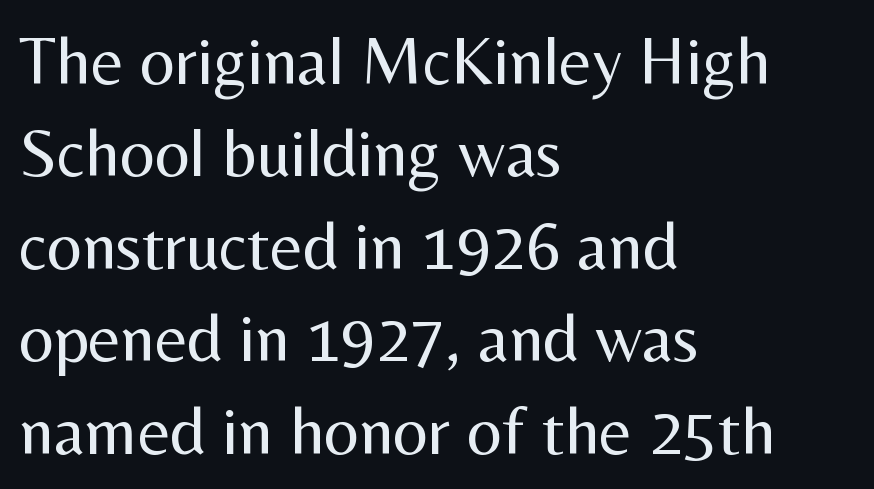
The image shows 69 px regular-weight sans-serif type, upright; set left-aligned, normal line spacing (1.34x), normal letter spacing, not underlined; medium stroke contrast and a medium x-height.
